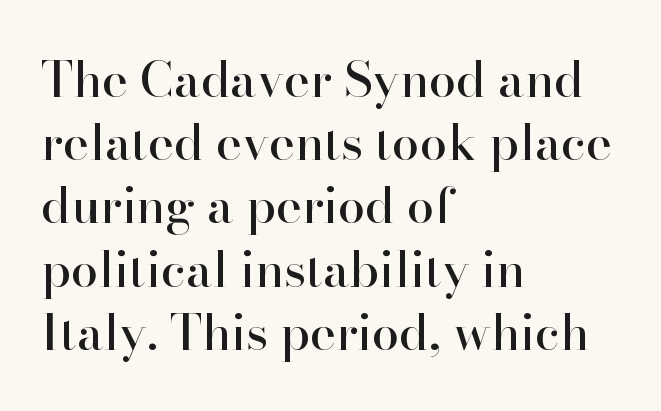
Q: Is the text italic (slanted)? A: No, it is upright.
Q: Is the typeface a serif or a sans-serif typeface? A: Serif.
Q: Is the text underlined? A: No.
Q: How is the paragraph aligned? A: Left-aligned.
Q: Is the spacing between letters normal or unusually wide? A: Normal.
Q: Is the spacing between lines tight, normal or loose? A: Normal.
Q: Width (condensed, normal, or wide)? A: Normal.
Q: Stroke contrast? A: High.
Q: x-height? A: Small.
Q: Monospaced? A: No.
